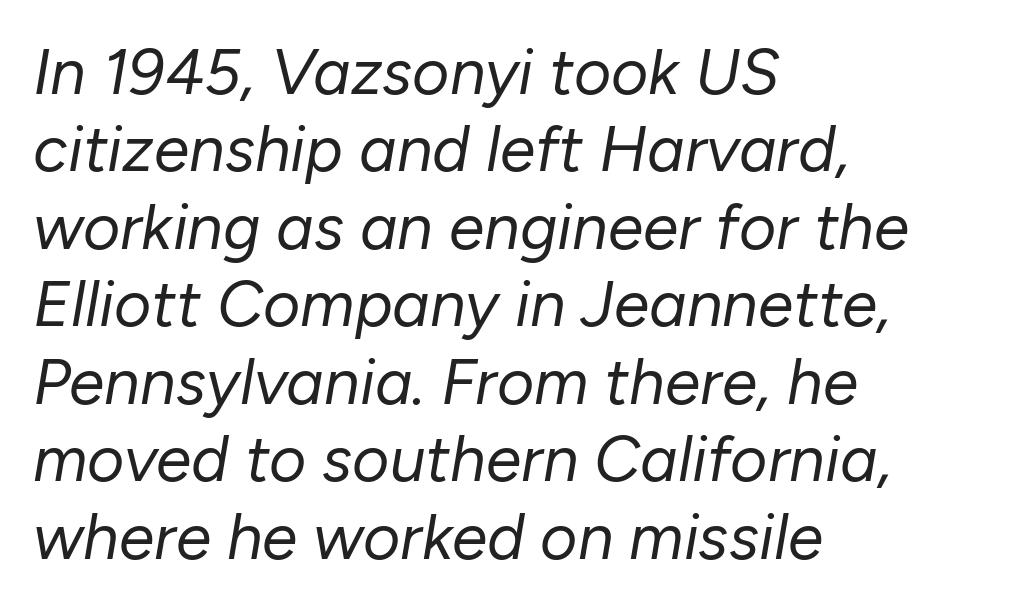
The image shows 64 px regular-weight type, italic (leaning right); set left-aligned, line spacing 1.21x, normal letter spacing, not underlined; low stroke contrast and a medium x-height.
